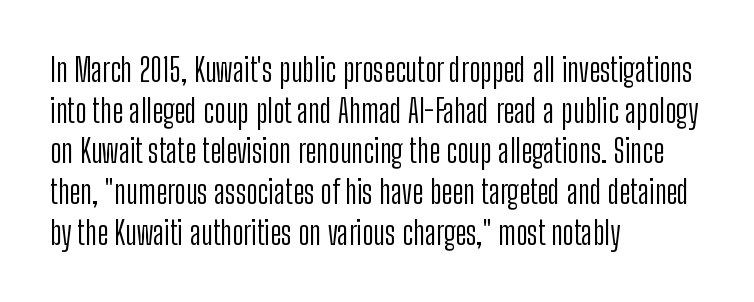
Q: Is the text bold? A: No.
Q: Is the text italic (slanted)? A: No, it is upright.
Q: Is the typeface a serif or a sans-serif typeface? A: Sans-serif.
Q: Is the text underlined? A: No.
Q: How is the paragraph aligned? A: Left-aligned.
Q: Is the spacing between letters normal or unusually wide? A: Normal.
Q: Is the spacing between lines tight, normal or loose? A: Normal.
Q: Width (condensed, normal, or wide)? A: Condensed.
Q: Stroke contrast? A: Low.
Q: x-height? A: Medium.
Q: Monospaced? A: No.
